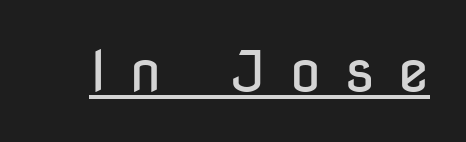
The image shows 56 px regular-weight, condensed sans-serif type, upright; set unusually wide letter spacing (+0.43 em), underlined; low stroke contrast and a medium x-height.
